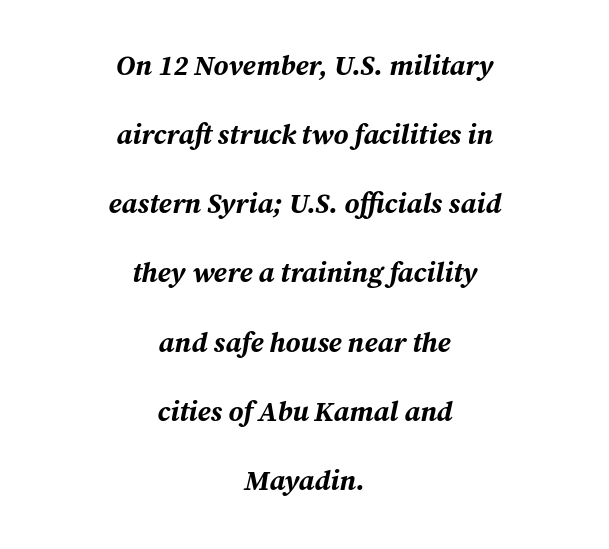
The image shows 28 px bold type, italic (leaning right); set centered, loose line spacing (2.47x), normal letter spacing, not underlined; medium stroke contrast and a medium x-height.
